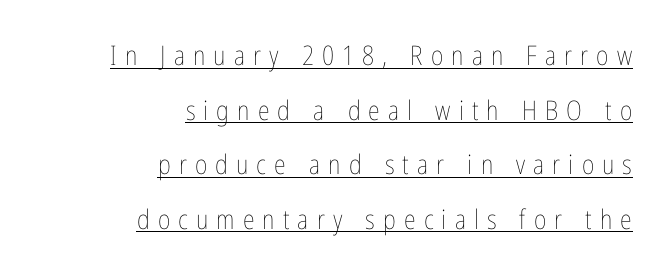
Q: Is the text bold? A: No.
Q: Is the text italic (slanted)? A: No, it is upright.
Q: Is the text underlined? A: Yes.
Q: How is the paragraph aligned? A: Right-aligned.
Q: Is the spacing between letters normal or unusually wide? A: Unusually wide.
Q: Is the spacing between lines tight, normal or loose? A: Loose.
